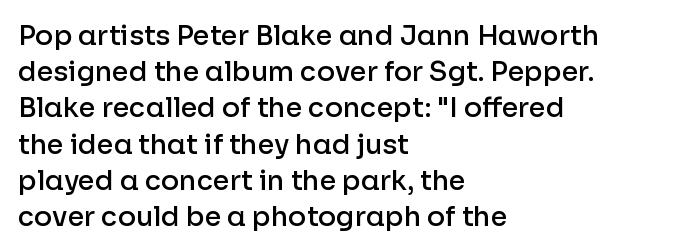
Nobody touched the tracking dial on this one. Its strokes are somewhat broadened, the hallmark of semibold type. Reading down the column, the eye jumps a familiar distance to each next line. Decoration check: the copy has no underline. The paragraph has a hard left edge and a soft right edge. Does the lettering tilt? It doesn't — this is upright.
